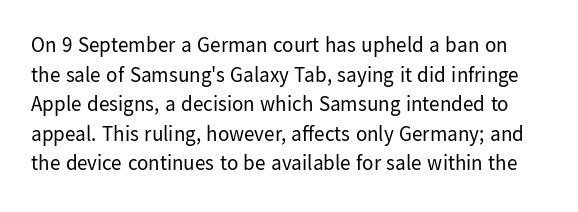
The image shows 21 px text type, upright; set normal line spacing (1.41x), normal letter spacing, not underlined.
